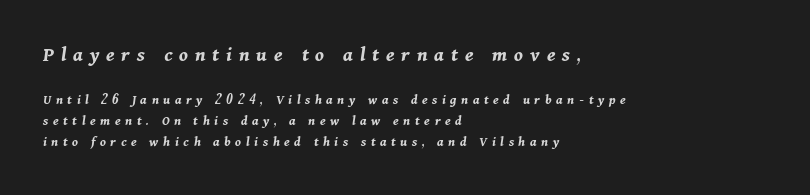
The image shows 21 px bold type, italic (leaning right); set left-aligned, normal line spacing (1.52x), unusually wide letter spacing (+0.33 em), not underlined; the first (top) block is 1.5x larger.
